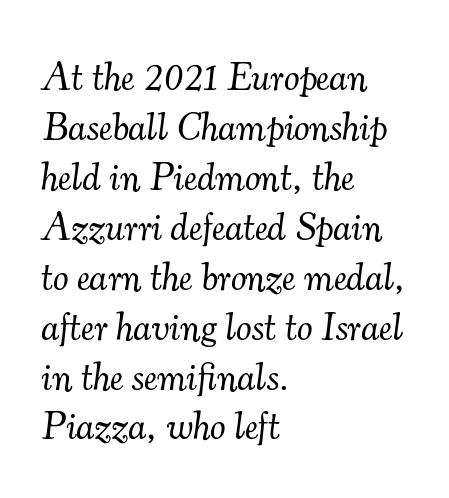
The image shows 39 px light serif type, italic (leaning right); set left-aligned, normal line spacing (1.28x), normal letter spacing, not underlined; medium stroke contrast and a small x-height.
